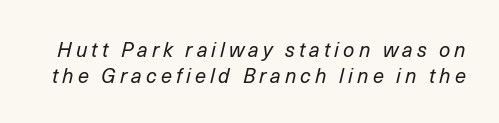
Q: Is the text bold? A: No.
Q: Is the text italic (slanted)? A: Yes, it leans right by about 14 degrees.
Q: Is the text underlined? A: No.
Q: Is the spacing between letters normal or unusually wide? A: Unusually wide.
Q: Is the spacing between lines tight, normal or loose? A: Normal.
